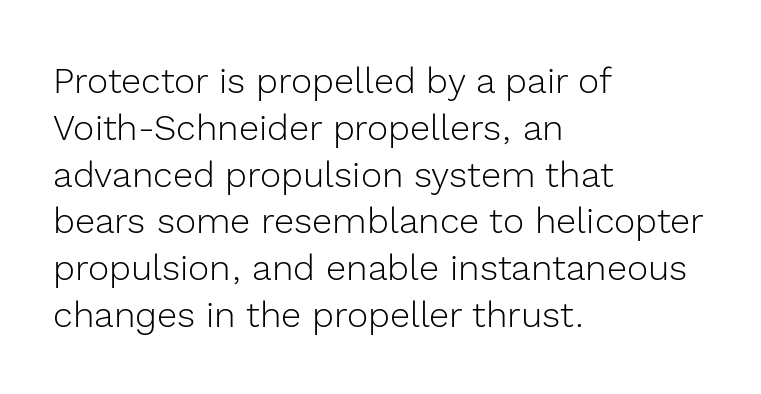
Q: Is the text bold? A: No.
Q: Is the text italic (slanted)? A: No, it is upright.
Q: Is the typeface a serif or a sans-serif typeface? A: Sans-serif.
Q: Is the text underlined? A: No.
Q: How is the paragraph aligned? A: Left-aligned.
Q: Is the spacing between letters normal or unusually wide? A: Normal.
Q: Is the spacing between lines tight, normal or loose? A: Normal.
Q: Width (condensed, normal, or wide)? A: Normal.
Q: x-height? A: Medium.
Q: Monospaced? A: No.
